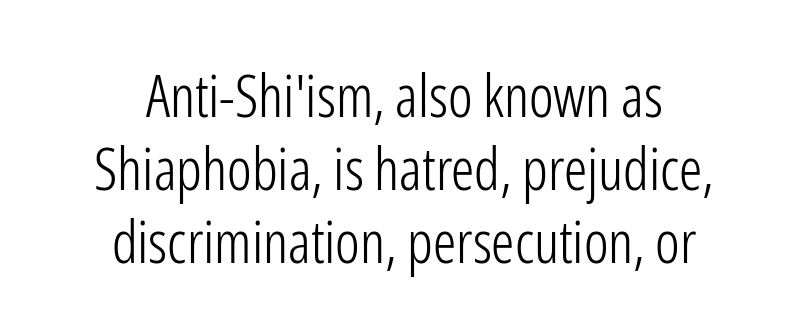
The image shows 58 px light, condensed sans-serif type, upright; set centered, normal line spacing (1.26x), normal letter spacing, not underlined; low stroke contrast and a medium x-height.
